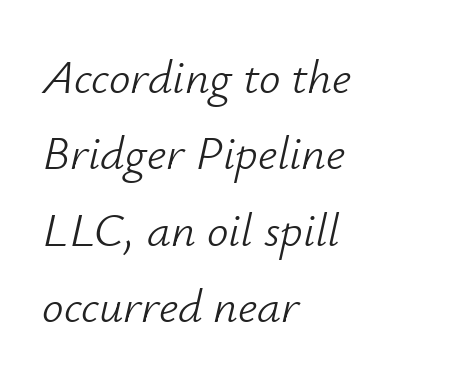
{"italic": "yes", "lean": "right", "slant_degrees": 12, "bold": "no", "weight": "light", "width": "normal", "stroke_contrast": "low", "x_height": "small", "monospaced": "no", "underline": "no", "align": "left", "line_spacing": "normal", "line_spacing_ratio": 1.59, "letter_spacing": "normal", "letter_spacing_em": 0.0, "glyph_px": 48}
